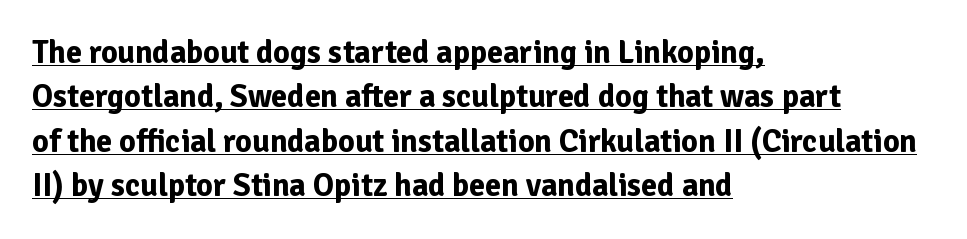
The image shows 32 px bold sans-serif type, upright; set left-aligned, normal line spacing (1.39x), normal letter spacing, underlined; low stroke contrast and a medium x-height.
